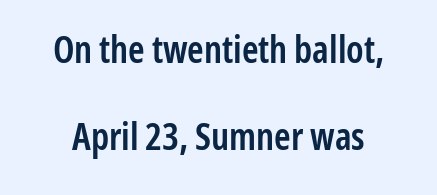
The image shows 37 px semibold, condensed sans-serif type, upright; set loose line spacing (2.35x), normal letter spacing, not underlined; low stroke contrast and a medium x-height.
